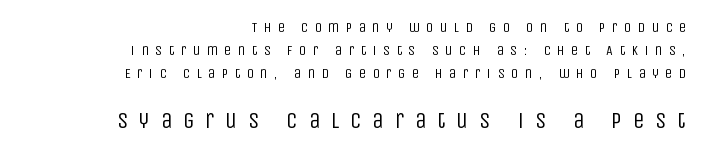
Q: Is the text bold? A: No.
Q: Is the text italic (slanted)? A: No, it is upright.
Q: Is the text underlined? A: No.
Q: How is the paragraph aligned? A: Right-aligned.
Q: Is the spacing between letters normal or unusually wide? A: Unusually wide.
Q: Is the spacing between lines tight, normal or loose? A: Normal.
Q: Which block of text is set in a larger size, the first (top) or the second (bottom)? A: The second (bottom) one.
